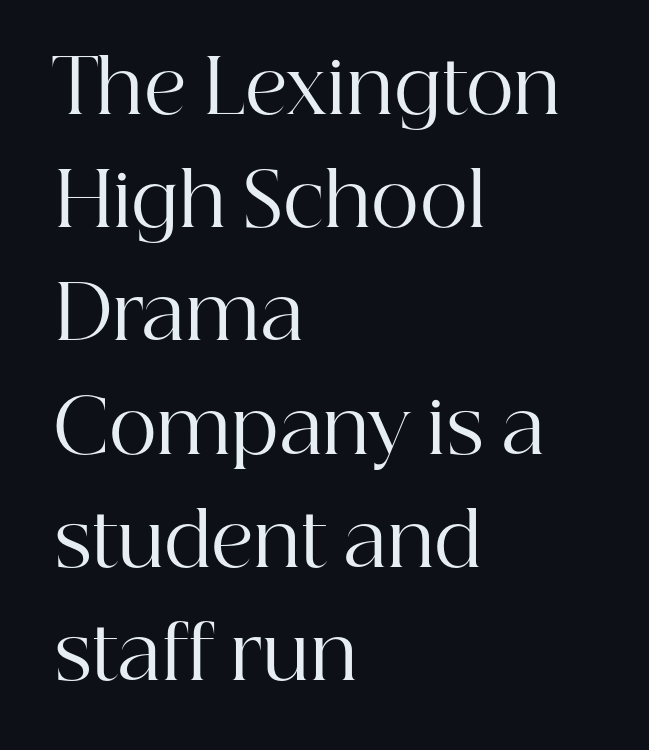
A typesetter would mark this as roman, not italic. Is this a sans? No — the strokes have serifs. Bare-footed words on every line. Stems and bowls with no extra thickness — not bold.
